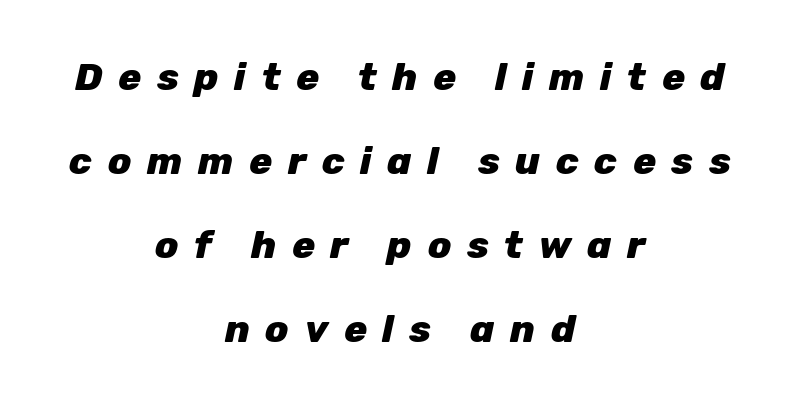
The image shows 38 px heavy type, italic (leaning right); set centered, loose line spacing (2.21x), unusually wide letter spacing (+0.41 em), not underlined; low stroke contrast and a medium x-height.
